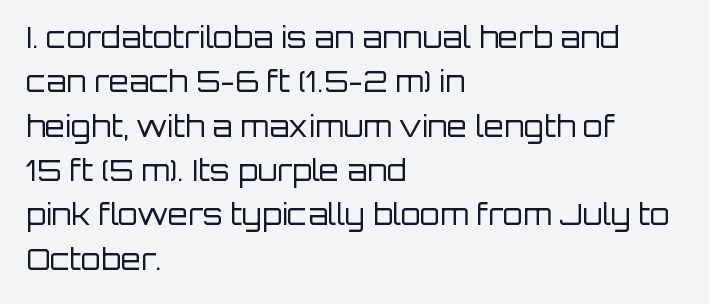
The image shows 29 px regular-weight sans-serif type, upright; set left-aligned, normal line spacing (1.53x), normal letter spacing, not underlined; low stroke contrast and a large x-height.
